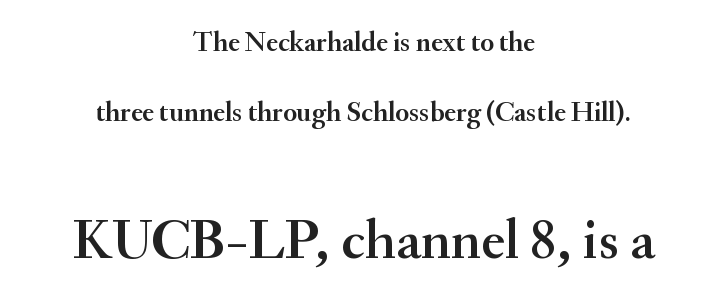
Character size in the trailing block exceeds that of the leading block. The lines are quadded center. In terms of letterspacing, this is plain default setting. Quick note: interline space is abundant. Look at the bottom of the vertical strokes: they flare into serifs here.
